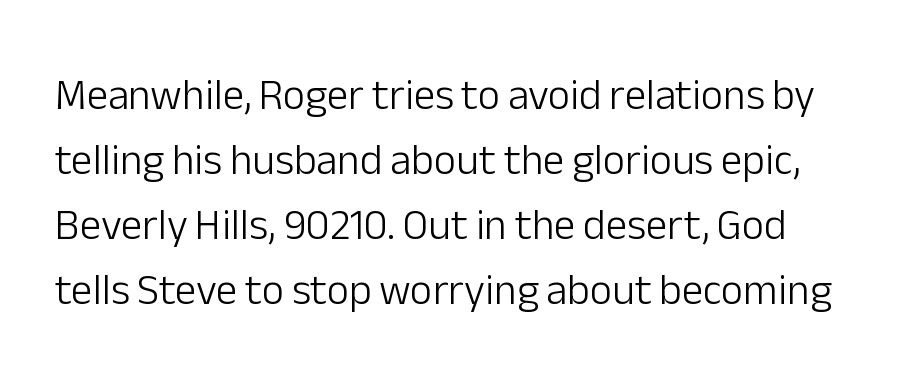
Q: Is the text bold? A: No.
Q: Is the text italic (slanted)? A: No, it is upright.
Q: Is the typeface a serif or a sans-serif typeface? A: Sans-serif.
Q: Is the text underlined? A: No.
Q: Is the spacing between letters normal or unusually wide? A: Normal.
Q: Is the spacing between lines tight, normal or loose? A: Normal.
Q: Width (condensed, normal, or wide)? A: Normal.
Q: Stroke contrast? A: Low.
Q: x-height? A: Medium.
Q: Monospaced? A: No.
